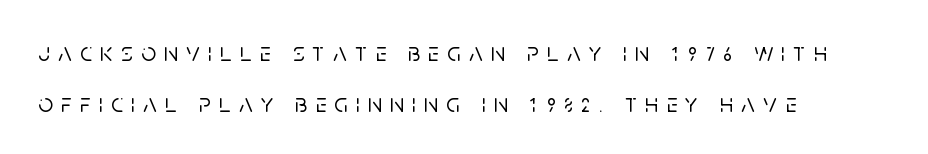
{"italic": "no", "underline": "no", "align": "left", "line_spacing": "loose", "line_spacing_ratio": 1.96, "letter_spacing": "wide", "letter_spacing_em": 0.32, "glyph_px": 26}
